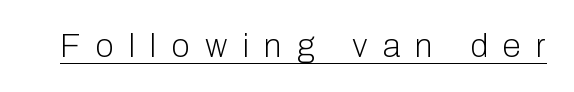
Q: Is the text bold? A: No.
Q: Is the text italic (slanted)? A: No, it is upright.
Q: Is the typeface a serif or a sans-serif typeface? A: Sans-serif.
Q: Is the text underlined? A: Yes.
Q: Is the spacing between letters normal or unusually wide? A: Unusually wide.
Q: Width (condensed, normal, or wide)? A: Normal.
Q: Stroke contrast? A: Low.
Q: x-height? A: Medium.
Q: Monospaced? A: No.
